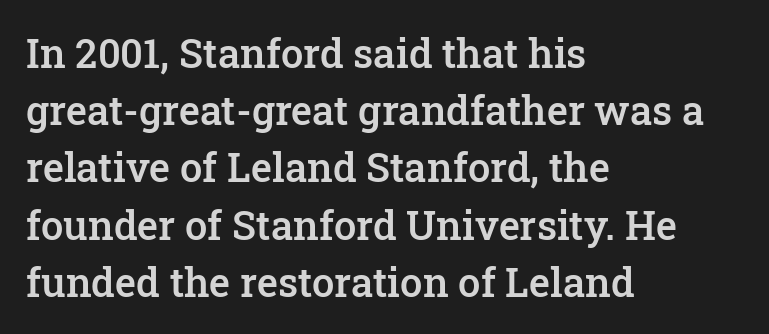
{"serif": "yes", "italic": "no", "bold": "semi", "weight": "semibold", "width": "normal", "stroke_contrast": "low", "x_height": "medium", "monospaced": "no", "underline": "no", "align": "left", "line_spacing": "normal", "line_spacing_ratio": 1.43, "letter_spacing": "normal", "letter_spacing_em": 0.0, "glyph_px": 40}
